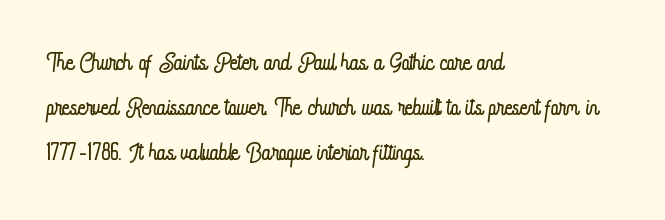
The image shows 34 px light, condensed type; set left-aligned, normal line spacing (1.33x), normal letter spacing, not underlined; low stroke contrast and a small x-height.
